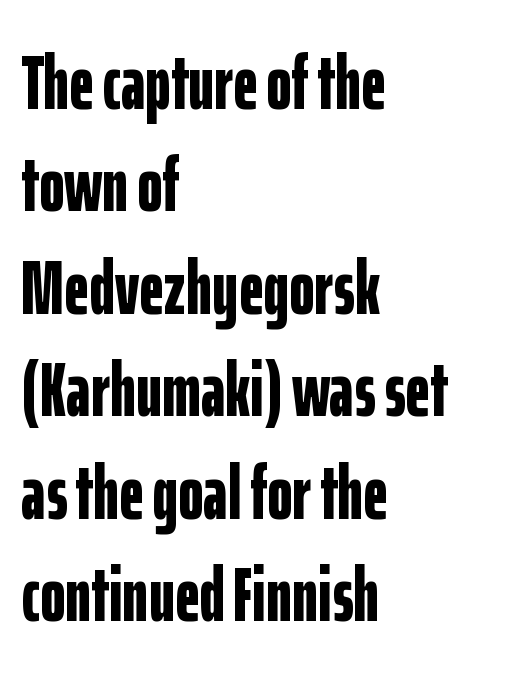
The image shows 77 px bold, condensed sans-serif type, upright; set left-aligned, normal line spacing (1.33x), normal letter spacing, not underlined; low stroke contrast and a medium x-height.
